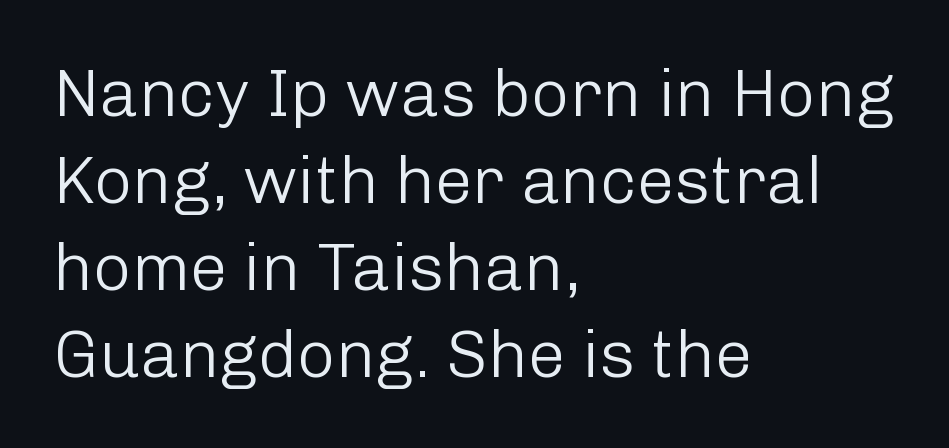
{"serif": "no", "italic": "no", "bold": "no", "weight": "light", "width": "normal", "stroke_contrast": "low", "x_height": "medium", "monospaced": "no", "underline": "no", "align": "left", "line_spacing": "normal", "line_spacing_ratio": 1.3, "letter_spacing": "normal", "letter_spacing_em": 0.0, "glyph_px": 67}
